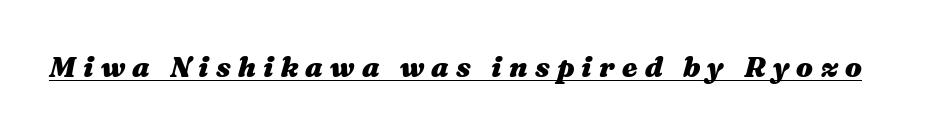
Q: Is the text bold? A: Yes.
Q: Is the text italic (slanted)? A: Yes, it leans right by about 16 degrees.
Q: Is the text underlined? A: Yes.
Q: Is the spacing between letters normal or unusually wide? A: Unusually wide.
Q: Width (condensed, normal, or wide)? A: Wide.
Q: Stroke contrast? A: Medium.
Q: x-height? A: Medium.
Q: Monospaced? A: No.
